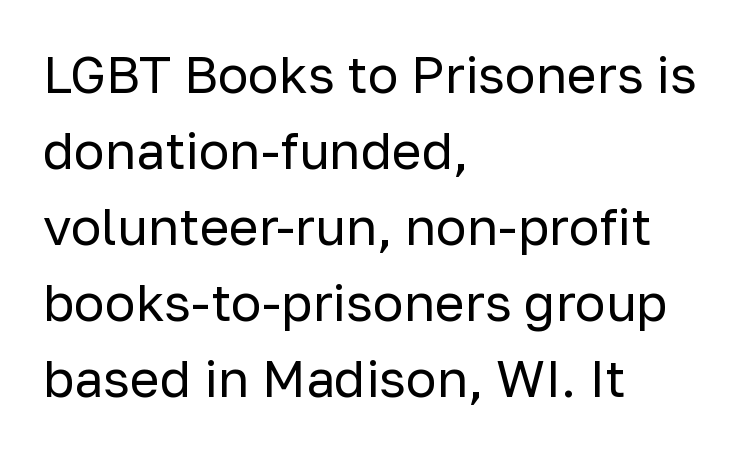
Q: Is the text bold? A: No.
Q: Is the text italic (slanted)? A: No, it is upright.
Q: Is the typeface a serif or a sans-serif typeface? A: Sans-serif.
Q: Is the text underlined? A: No.
Q: How is the paragraph aligned? A: Left-aligned.
Q: Is the spacing between letters normal or unusually wide? A: Normal.
Q: Is the spacing between lines tight, normal or loose? A: Normal.
Q: Width (condensed, normal, or wide)? A: Normal.
Q: Stroke contrast? A: Low.
Q: x-height? A: Medium.
Q: Monospaced? A: No.
